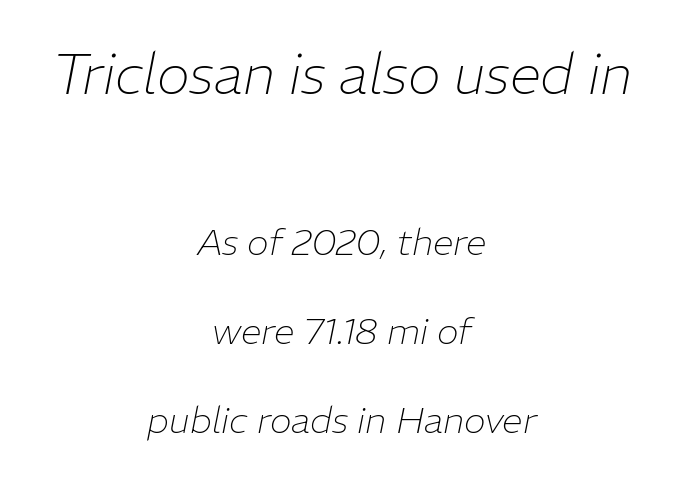
These lines keep a tight, regular rhythm from letter to letter. Plain, unruled lines of type. Does the leading feel generous? Absolutely, it's lavish. If you drew a line through each stem, it would be angled.
